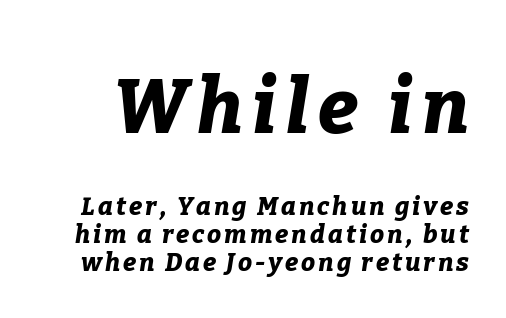
Q: Is the text bold? A: Yes.
Q: Is the text italic (slanted)? A: Yes, it leans right by about 9 degrees.
Q: Is the text underlined? A: No.
Q: Is the spacing between lines tight, normal or loose? A: Tight.
Q: Which block of text is set in a larger size, the first (top) or the second (bottom)? A: The first (top) one.
Q: Width (condensed, normal, or wide)? A: Normal.
Q: Stroke contrast? A: Low.
Q: x-height? A: Medium.
Q: Monospaced? A: No.
